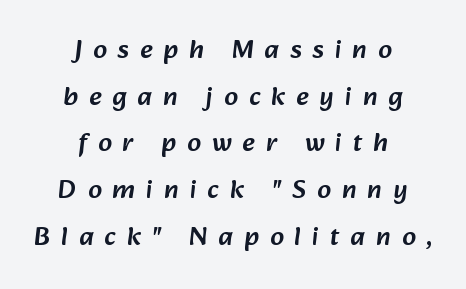
The image shows 27 px text type; set centered, line spacing 1.73x, unusually wide letter spacing (+0.41 em), not underlined.
